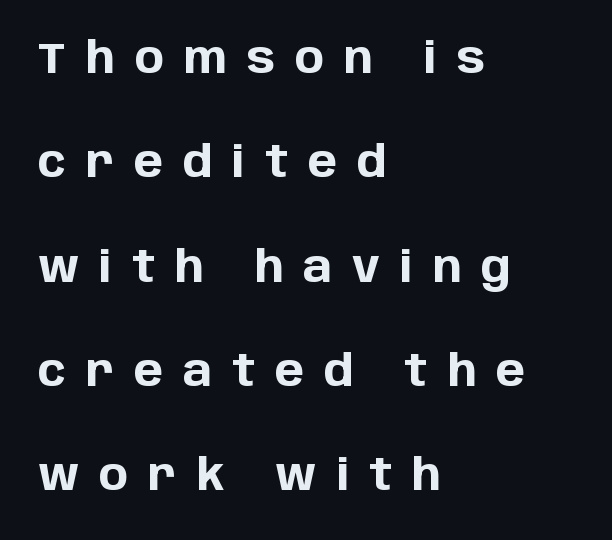
The letters advance in unequal steps, a hallmark of proportional type. Descender tails drop into unmarked territory. The ragged edge is on the right, which tells us the setting is flush left. These lines were composed using upright roman letters.
